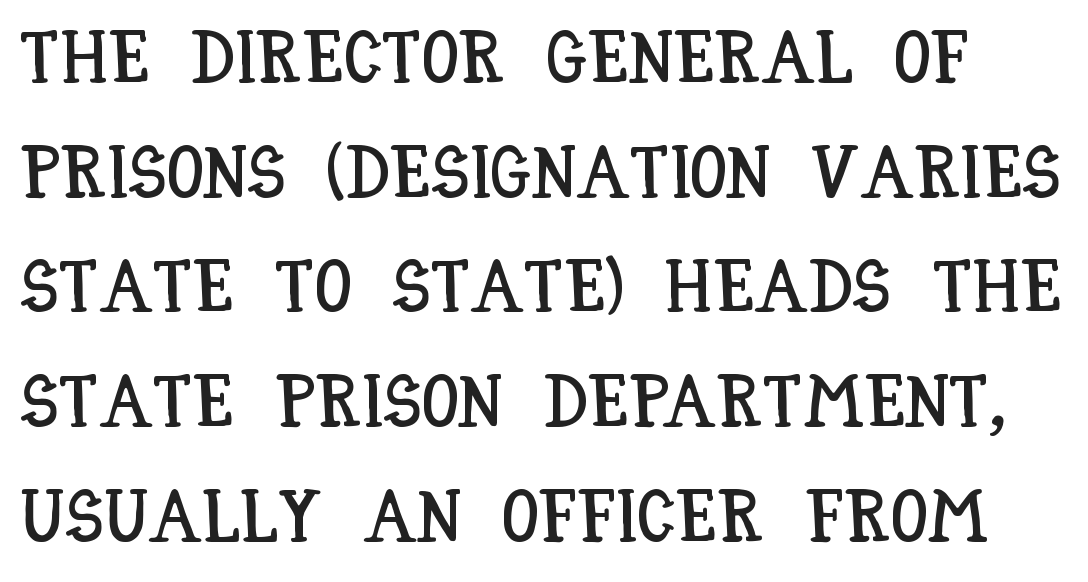
The image shows 74 px condensed type, upright; set normal line spacing (1.55x), normal letter spacing, not underlined; low stroke contrast and a large x-height.
